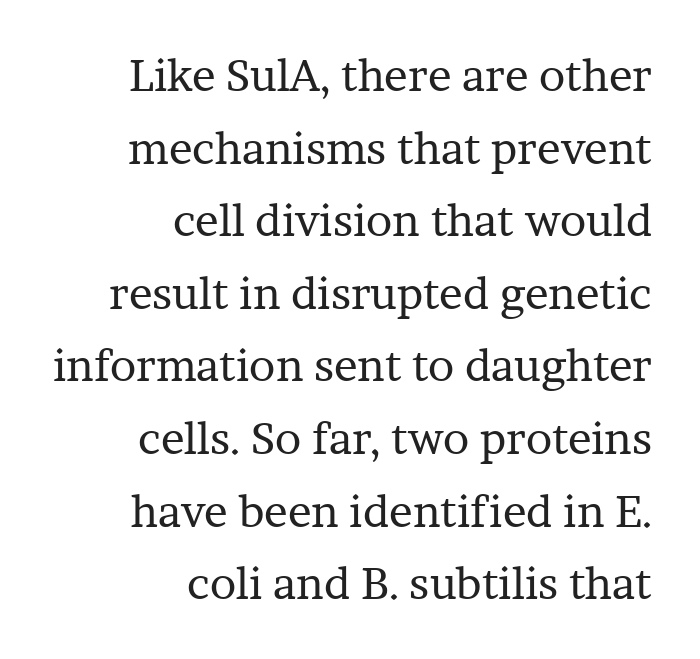
{"serif": "yes", "italic": "no", "bold": "no", "weight": "regular", "width": "normal", "stroke_contrast": "low", "x_height": "medium", "monospaced": "no", "underline": "no", "align": "right", "line_spacing": "normal", "line_spacing_ratio": 1.65, "letter_spacing": "normal", "letter_spacing_em": 0.0, "glyph_px": 44}
